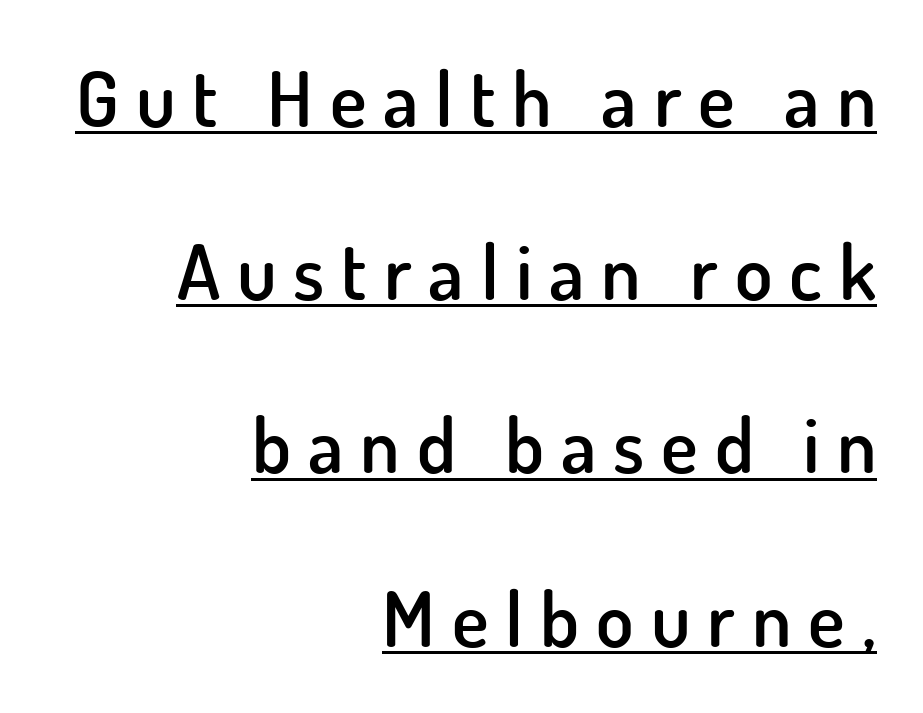
Q: Is the text bold? A: Semi-bold.
Q: Is the text italic (slanted)? A: No, it is upright.
Q: Is the typeface a serif or a sans-serif typeface? A: Sans-serif.
Q: Is the text underlined? A: Yes.
Q: How is the paragraph aligned? A: Right-aligned.
Q: Is the spacing between letters normal or unusually wide? A: Unusually wide.
Q: Is the spacing between lines tight, normal or loose? A: Loose.
Q: Width (condensed, normal, or wide)? A: Normal.
Q: Stroke contrast? A: Low.
Q: x-height? A: Small.
Q: Monospaced? A: No.
